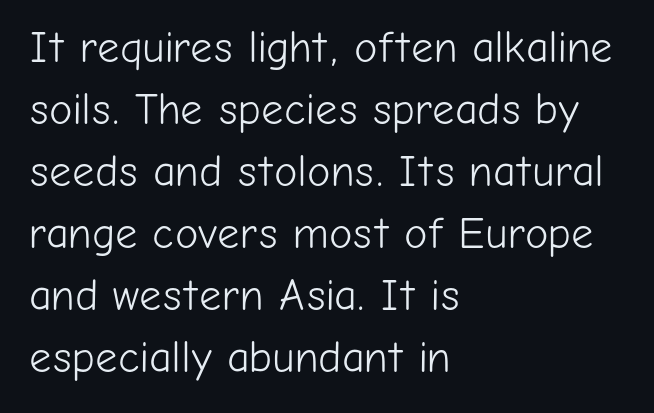
The image shows 44 px light sans-serif type, upright; set left-aligned, normal line spacing (1.41x), normal letter spacing, not underlined; low stroke contrast and a medium x-height.
